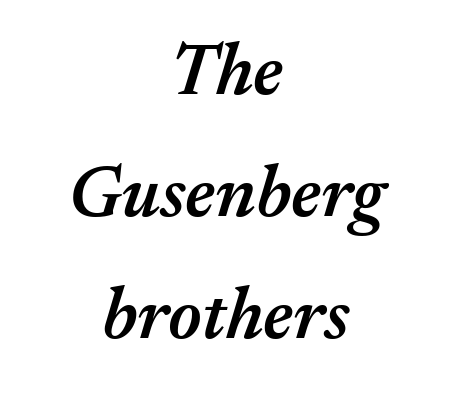
Q: Is the text bold? A: Semi-bold.
Q: Is the text italic (slanted)? A: Yes, it leans right by about 17 degrees.
Q: Is the text underlined? A: No.
Q: How is the paragraph aligned? A: Centered.
Q: Is the spacing between letters normal or unusually wide? A: Normal.
Q: Is the spacing between lines tight, normal or loose? A: Normal.
Q: Width (condensed, normal, or wide)? A: Normal.
Q: Stroke contrast? A: Medium.
Q: x-height? A: Medium.
Q: Monospaced? A: No.
